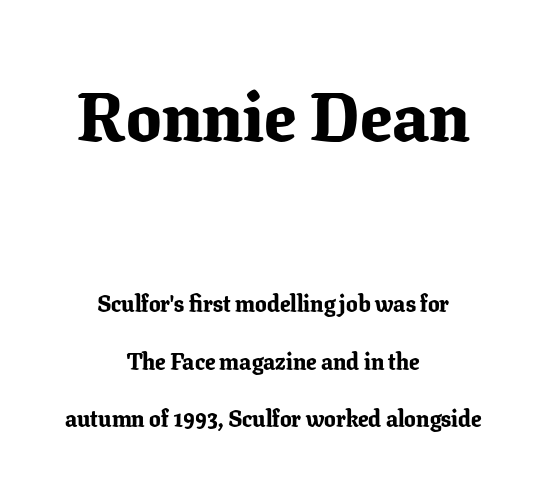
Looks like regular typesetting: each glyph gets only the width it needs. Quick note: interline space is abundant. Clear beneath every line of the passage. Look at the tracking — it's just the regular setting, nothing added. Heavy-handed strokes throughout: this text is bold.
